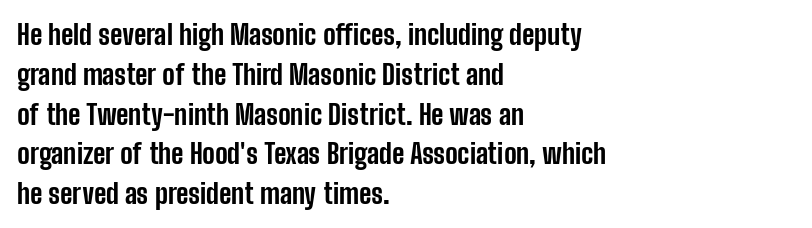
The image shows 28 px bold, condensed sans-serif type, upright; set left-aligned, normal line spacing (1.42x), normal letter spacing, not underlined; low stroke contrast and a medium x-height.
